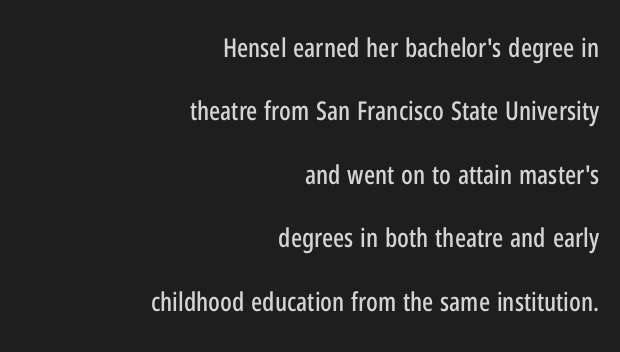
Q: Is the text italic (slanted)? A: No, it is upright.
Q: Is the text underlined? A: No.
Q: How is the paragraph aligned? A: Right-aligned.
Q: Is the spacing between letters normal or unusually wide? A: Normal.
Q: Is the spacing between lines tight, normal or loose? A: Loose.
